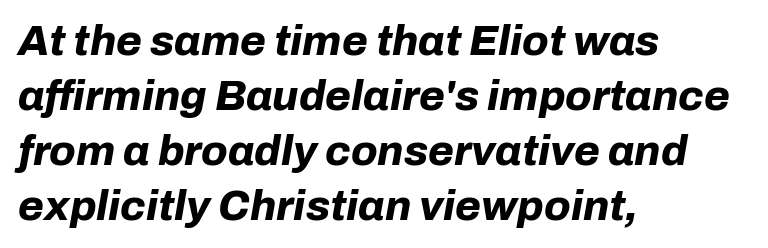
Chunky letters — that's bold for sure. The passage shown is typed in a proportional face where columns would drift. The specimen reads as italic at a glance. Underline: absent. Where is the straight margin? On the left.
